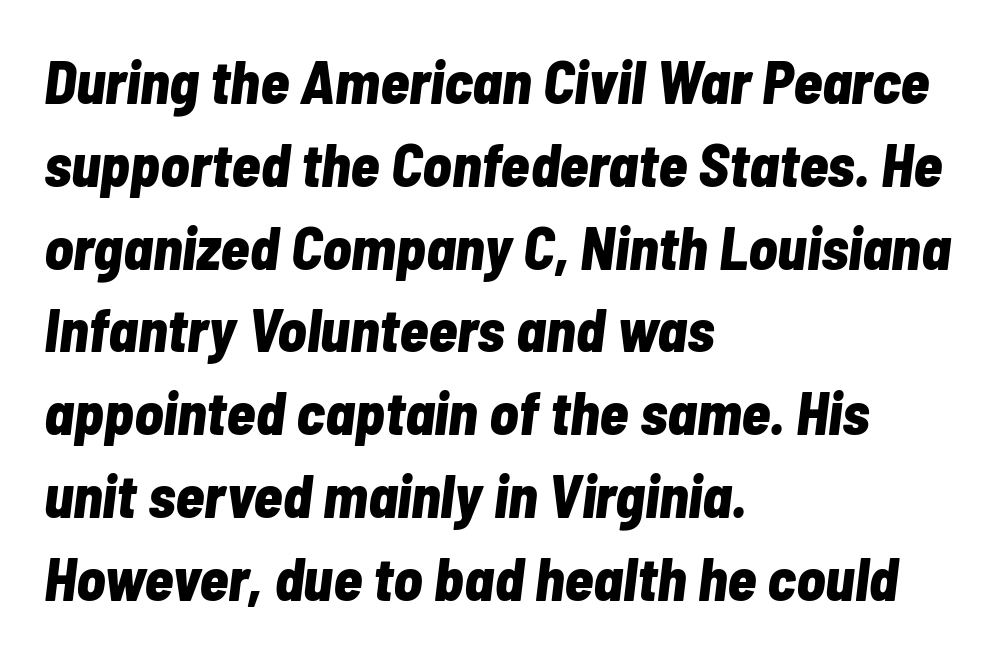
Where is the straight margin? On the left. These lines keep a tight, regular rhythm from letter to letter. The letters are slanted; this is an italic face. Clear beneath every line of the passage. Is this a fixed-width face? No — the glyphs have proportional, varying widths.
